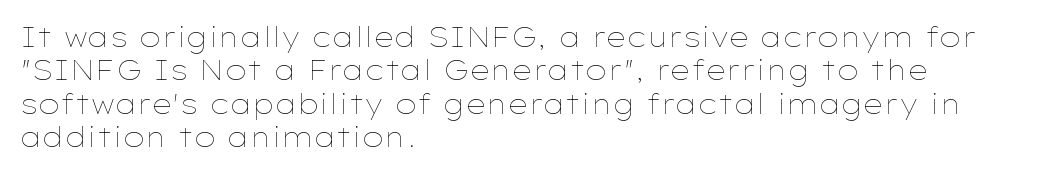
Q: Is the text bold? A: No.
Q: Is the text italic (slanted)? A: No, it is upright.
Q: Is the text underlined? A: No.
Q: How is the paragraph aligned? A: Left-aligned.
Q: Is the spacing between letters normal or unusually wide? A: Normal.
